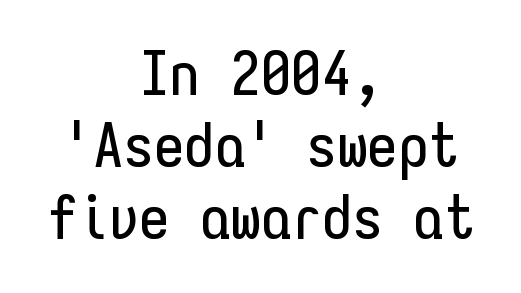
The letters sit at their default tracking, neither squeezed nor spread. Each line is balanced around a shared central axis. These lines were composed using upright roman letters. A sans-serif font was chosen for this passage.
